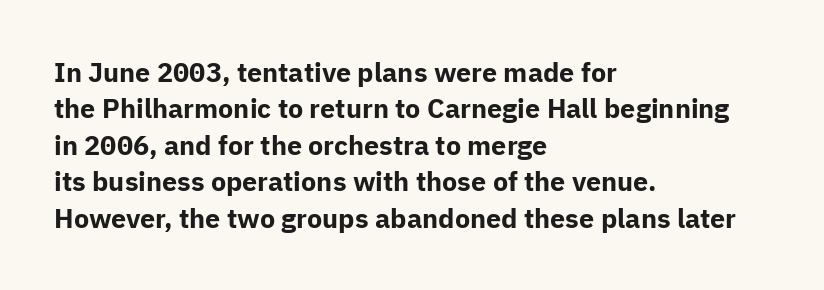
The image shows 27 px bold type, upright; set left-aligned, normal line spacing (1.35x), normal letter spacing, not underlined.
